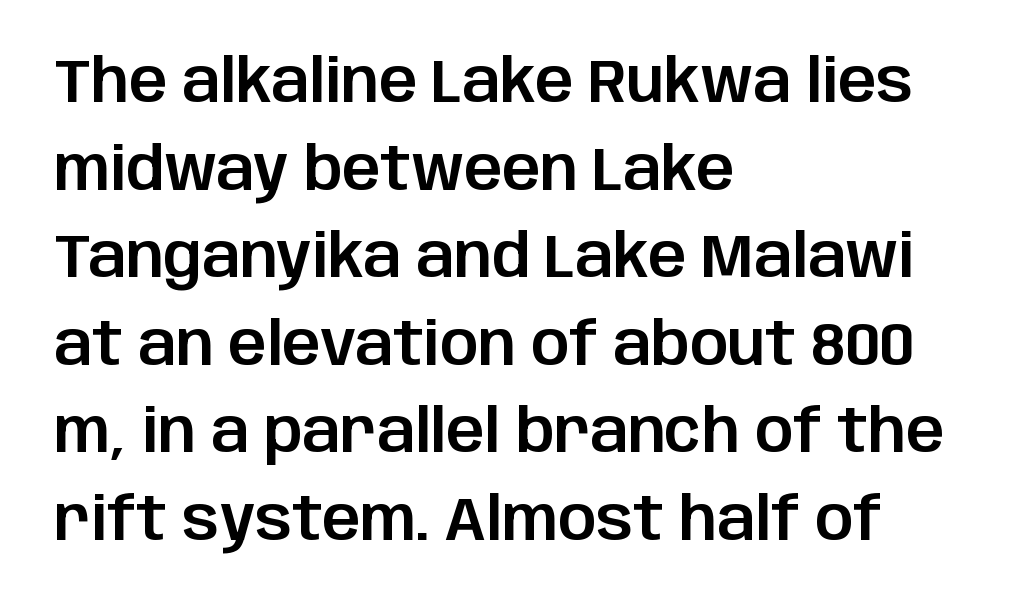
The image shows 60 px sans-serif type, upright; set left-aligned, normal line spacing (1.46x), normal letter spacing, not underlined; low stroke contrast and a large x-height.
